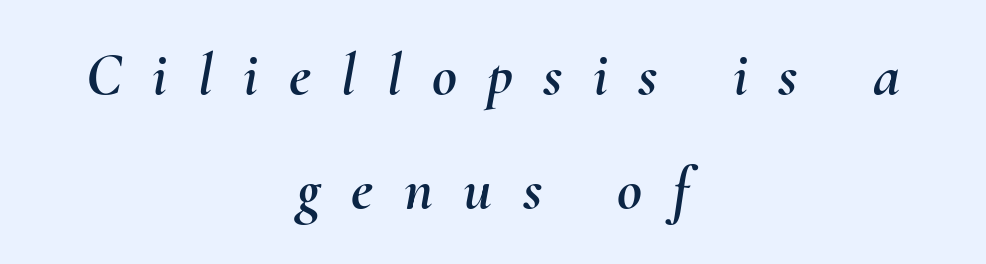
Q: Is the text italic (slanted)? A: Yes, it leans right by about 10 degrees.
Q: Is the text underlined? A: No.
Q: How is the paragraph aligned? A: Centered.
Q: Is the spacing between letters normal or unusually wide? A: Unusually wide.
Q: Width (condensed, normal, or wide)? A: Normal.
Q: Stroke contrast? A: Medium.
Q: x-height? A: Small.
Q: Monospaced? A: No.
